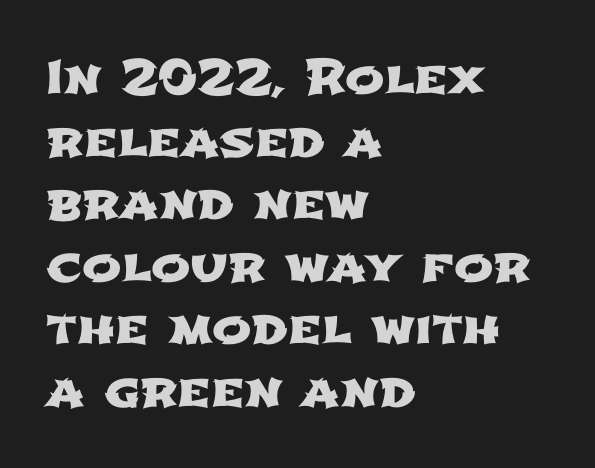
{"serif": "no", "width": "wide", "stroke_contrast": "low", "x_height": "medium", "monospaced": "no", "underline": "no", "align": "left", "line_spacing": "normal", "line_spacing_ratio": 1.33, "letter_spacing": "normal", "letter_spacing_em": 0.0, "glyph_px": 47}
